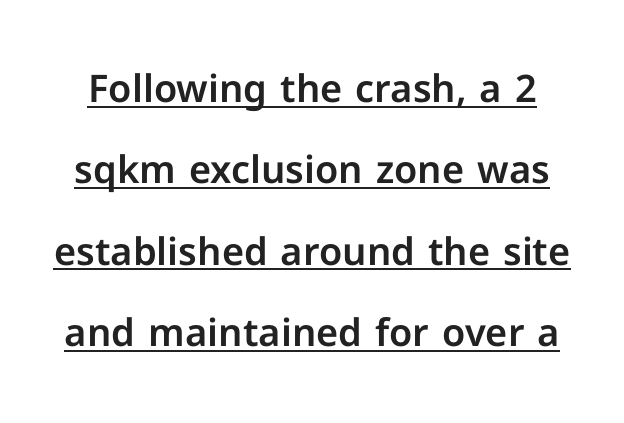
Q: Is the text italic (slanted)? A: No, it is upright.
Q: Is the typeface a serif or a sans-serif typeface? A: Sans-serif.
Q: Is the text underlined? A: Yes.
Q: Is the spacing between letters normal or unusually wide? A: Normal.
Q: Is the spacing between lines tight, normal or loose? A: Loose.
Q: Width (condensed, normal, or wide)? A: Normal.
Q: Stroke contrast? A: Low.
Q: x-height? A: Medium.
Q: Monospaced? A: No.
